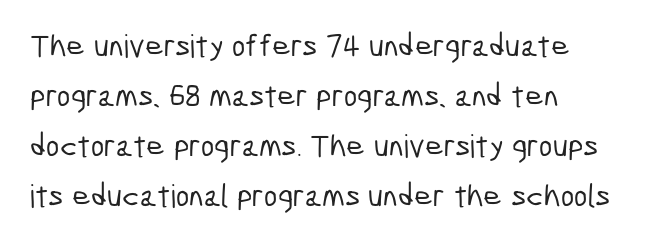
Q: Is the typeface a serif or a sans-serif typeface? A: Sans-serif.
Q: Is the text underlined? A: No.
Q: Is the spacing between letters normal or unusually wide? A: Normal.
Q: Is the spacing between lines tight, normal or loose? A: Normal.
Q: Width (condensed, normal, or wide)? A: Condensed.
Q: Stroke contrast? A: Low.
Q: x-height? A: Medium.
Q: Monospaced? A: No.
